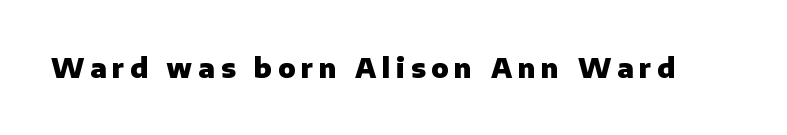
{"italic": "no", "bold": "yes", "underline": "no", "letter_spacing": "wide", "letter_spacing_em": 0.22, "glyph_px": 26}
